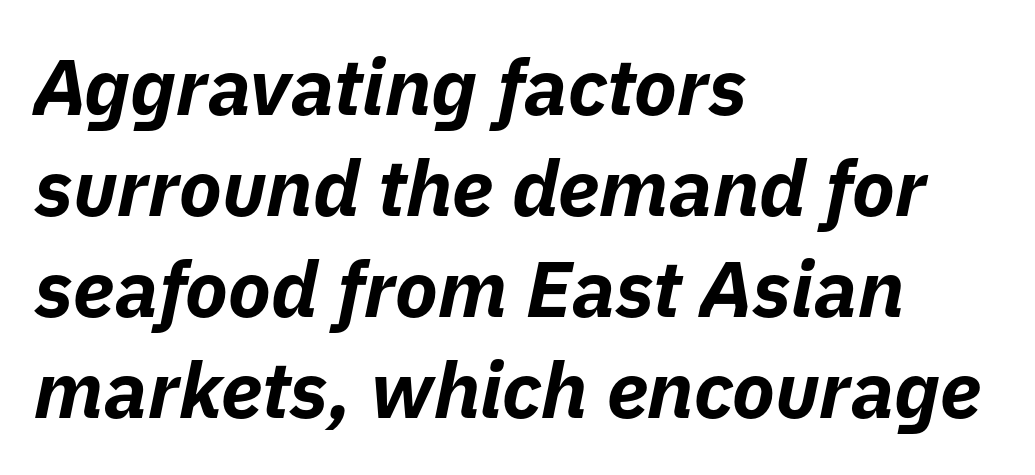
Q: Is the text bold? A: Yes.
Q: Is the text italic (slanted)? A: Yes, it leans right by about 11 degrees.
Q: Is the text underlined? A: No.
Q: How is the paragraph aligned? A: Left-aligned.
Q: Is the spacing between letters normal or unusually wide? A: Normal.
Q: Is the spacing between lines tight, normal or loose? A: Normal.
Q: Width (condensed, normal, or wide)? A: Normal.
Q: Stroke contrast? A: Low.
Q: x-height? A: Medium.
Q: Monospaced? A: No.
